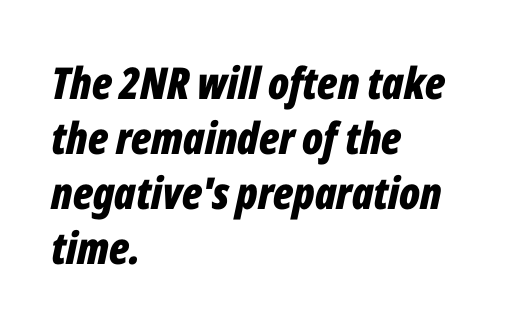
The image shows 44 px bold, condensed type, italic (leaning right); set left-aligned, normal line spacing (1.25x), normal letter spacing, not underlined; low stroke contrast and a medium x-height.
